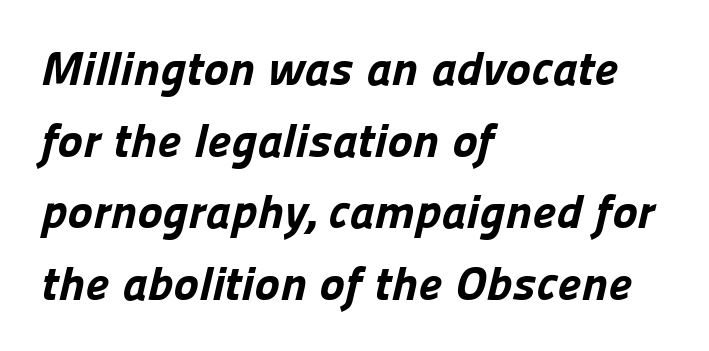
The image shows 48 px bold sans-serif type; set left-aligned, normal line spacing (1.49x), normal letter spacing, not underlined; low stroke contrast and a medium x-height.
